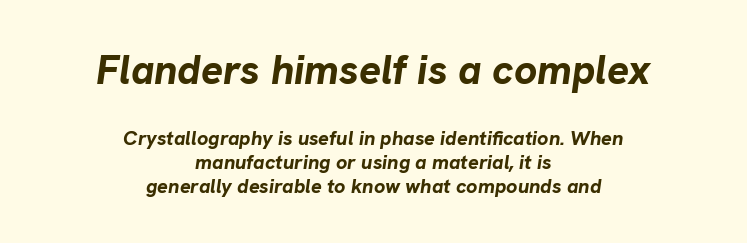
{"italic": "yes", "lean": "right", "slant_degrees": 8, "bold": "yes", "weight": "bold", "width": "normal", "stroke_contrast": "low", "x_height": "medium", "monospaced": "no", "underline": "no", "align": "center", "line_spacing_ratio": 1.2, "letter_spacing": "normal", "letter_spacing_em": 0.0, "larger_block": "first", "size_ratio": 2.05, "glyph_px": 41}
